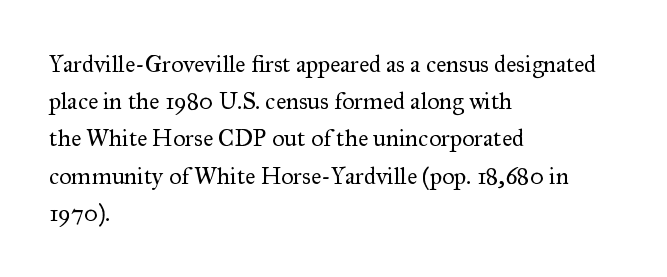
Q: Is the text bold? A: No.
Q: Is the text italic (slanted)? A: No, it is upright.
Q: Is the text underlined? A: No.
Q: How is the paragraph aligned? A: Left-aligned.
Q: Is the spacing between letters normal or unusually wide? A: Normal.
Q: Is the spacing between lines tight, normal or loose? A: Normal.
